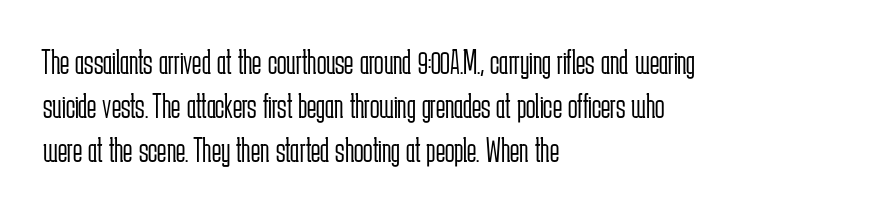
The typesetting does not lean heavy: it is not bold. Underline: absent. Baseline-to-baseline distance is the conventional proportion of letter height. Observe the ordinary spacing: letters are neighbours, not strangers. Quick note: not italic, upright. The letters advance in unequal steps, a hallmark of proportional type.
